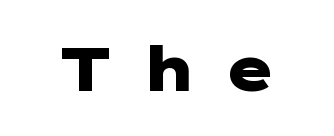
{"serif": "no", "italic": "no", "bold": "yes", "weight": "heavy", "width": "wide", "stroke_contrast": "low", "x_height": "medium", "underline": "no", "letter_spacing": "wide", "letter_spacing_em": 0.43, "glyph_px": 62}
